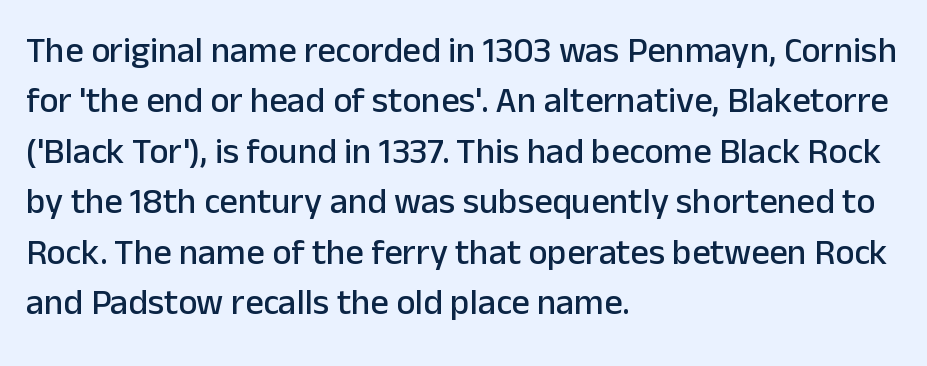
{"serif": "no", "italic": "no", "width": "normal", "stroke_contrast": "low", "x_height": "medium", "monospaced": "no", "underline": "no", "align": "left", "line_spacing": "normal", "line_spacing_ratio": 1.4, "letter_spacing": "normal", "letter_spacing_em": 0.0, "glyph_px": 36}
